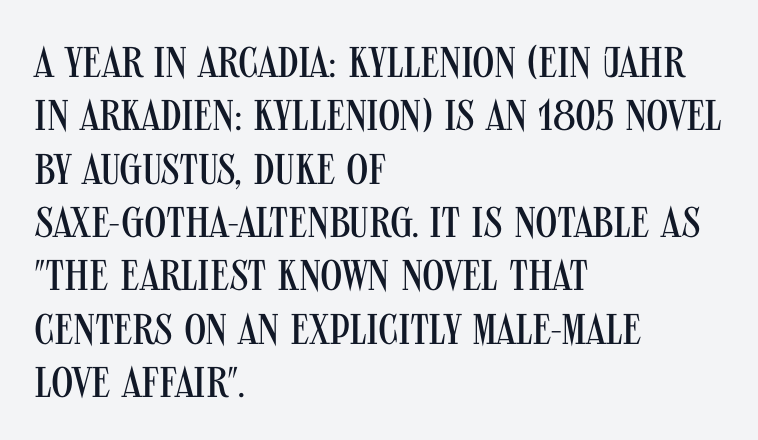
{"serif": "no", "italic": "no", "bold": "no", "weight": "regular", "width": "condensed", "stroke_contrast": "medium", "x_height": "large", "monospaced": "no", "underline": "no", "align": "left", "line_spacing_ratio": 1.24, "letter_spacing": "normal", "letter_spacing_em": 0.0, "glyph_px": 43}
